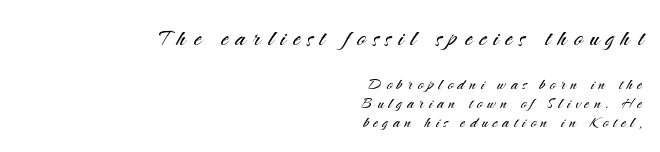
Which of the two is more prominent by size? The first, at the top. Characters follow at a spacing far wider than the type designer built in. The rendering shows plain stroke endings on the letterforms — a sans-serif design. Each line ends at the same right margin while the left side varies. Varying glyph widths throughout — classic text-font behaviour.
